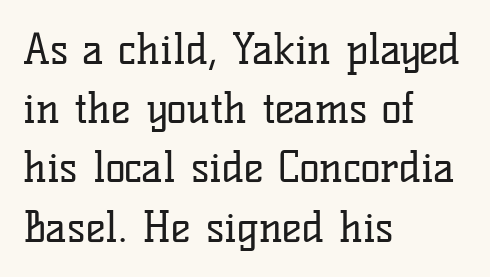
This reads as an unemphasized weight, regular at the heaviest. The passage shown is typed in a proportional face where columns would drift. This is the regular roman posture of the typeface. Spacing between characters is what you'd get straight out of the box. Is there much room between lines? A standard amount, neither cramped nor airy. Has an underline been added? It has not.
